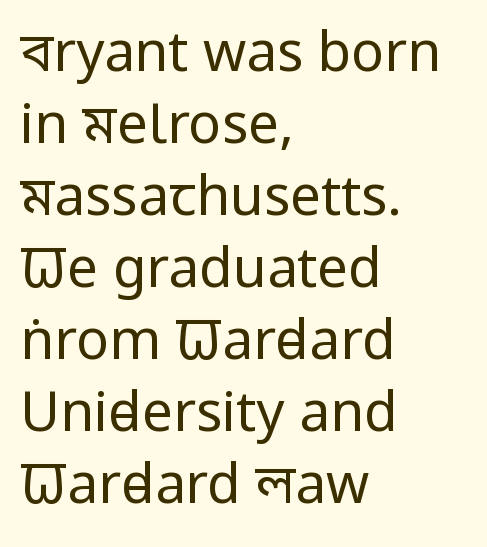
{"serif": "no", "italic": "no", "bold": "no", "weight": "regular", "width": "condensed", "stroke_contrast": "low", "x_height": "large", "monospaced": "no", "underline": "no", "align": "left", "line_spacing": "normal", "line_spacing_ratio": 1.31, "letter_spacing": "normal", "letter_spacing_em": 0.0, "glyph_px": 55}
